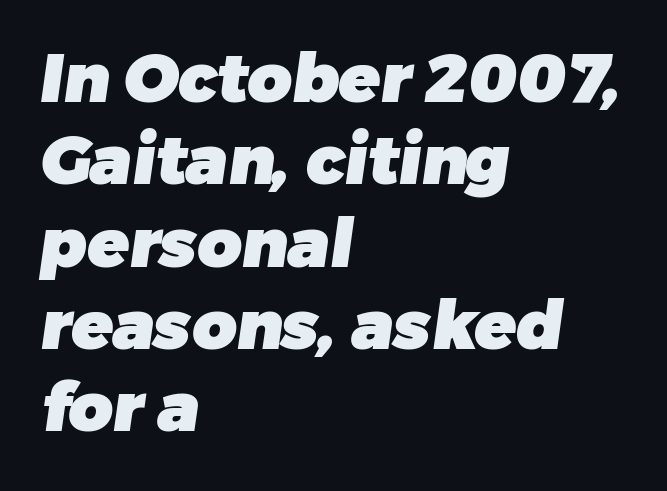
A student would call this left alignment; a typographer would say flush left, rag right. This is sans-serif lettering, the kind often seen on screens and signage. Nothing unusual about the tracking: characters are spaced as the font intends. Varying glyph widths throughout — classic text-font behaviour. Summary of weight: heavy, a full bold. The specimen omits any rule beneath the text block's lines.
